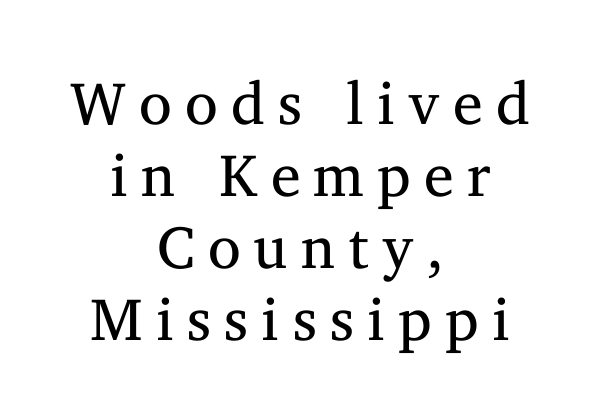
Q: Is the text bold? A: No.
Q: Is the text italic (slanted)? A: No, it is upright.
Q: Is the typeface a serif or a sans-serif typeface? A: Serif.
Q: Is the text underlined? A: No.
Q: How is the paragraph aligned? A: Centered.
Q: Is the spacing between letters normal or unusually wide? A: Unusually wide.
Q: Width (condensed, normal, or wide)? A: Normal.
Q: Stroke contrast? A: Medium.
Q: x-height? A: Medium.
Q: Monospaced? A: No.
